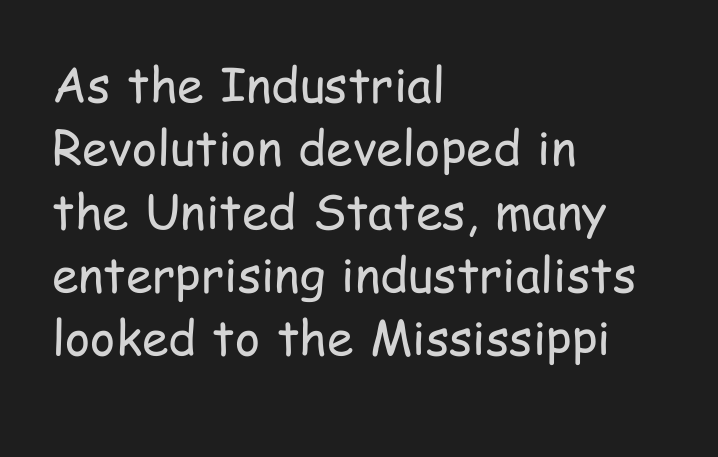
Each word holds together tightly as a unit, with standard inter-letter gaps. Each letter's strokes conclude bluntly, with no projecting serifs. Proportional: the letters do not fall into vertical columns. Visually the block forms a straight wall on the left and a jagged coastline on the right. Lines of text with bare space underneath.
